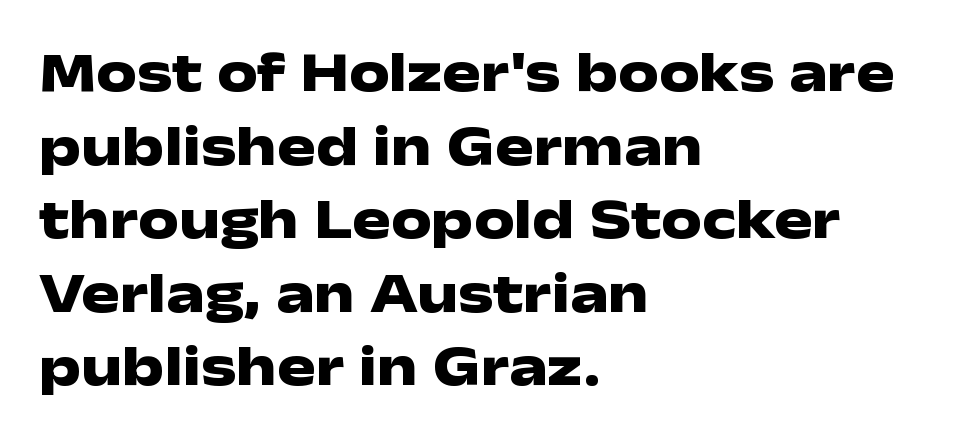
Q: Is the text bold? A: Yes.
Q: Is the text italic (slanted)? A: No, it is upright.
Q: Is the typeface a serif or a sans-serif typeface? A: Sans-serif.
Q: Is the text underlined? A: No.
Q: How is the paragraph aligned? A: Left-aligned.
Q: Is the spacing between letters normal or unusually wide? A: Normal.
Q: Is the spacing between lines tight, normal or loose? A: Normal.
Q: Width (condensed, normal, or wide)? A: Wide.
Q: Stroke contrast? A: Low.
Q: x-height? A: Medium.
Q: Monospaced? A: No.
